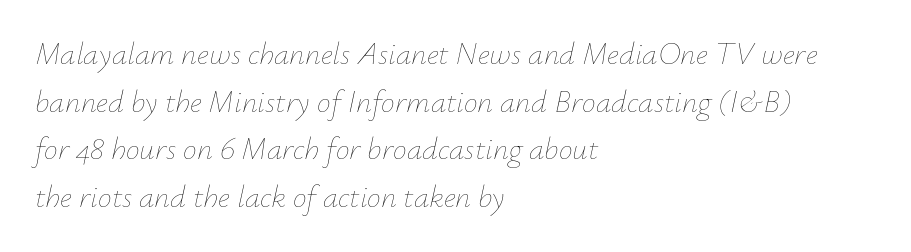
{"italic": "yes", "lean": "right", "slant_degrees": 12, "bold": "no", "weight": "thin", "width": "normal", "stroke_contrast": "low", "x_height": "small", "monospaced": "no", "underline": "no", "align": "left", "line_spacing": "normal", "line_spacing_ratio": 1.54, "letter_spacing": "normal", "letter_spacing_em": 0.0, "glyph_px": 31}
